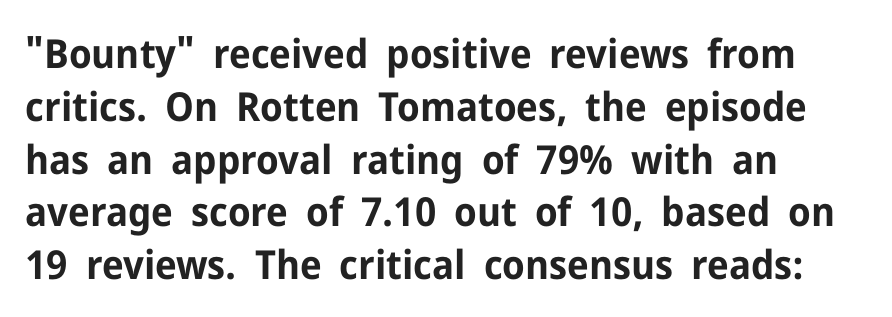
{"serif": "no", "italic": "no", "bold": "yes", "weight": "bold", "width": "normal", "stroke_contrast": "low", "x_height": "medium", "monospaced": "no", "underline": "no", "align": "left", "line_spacing": "normal", "line_spacing_ratio": 1.32, "letter_spacing": "normal", "letter_spacing_em": 0.0, "glyph_px": 40}
